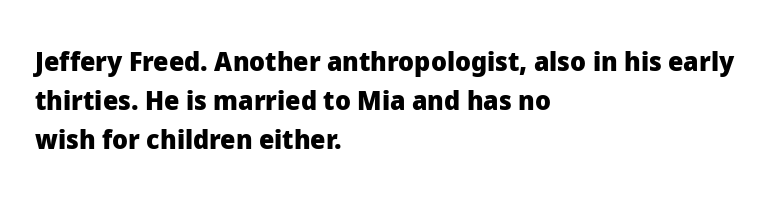
{"italic": "no", "bold": "yes", "underline": "no", "align": "left", "line_spacing": "normal", "line_spacing_ratio": 1.45, "letter_spacing": "normal", "letter_spacing_em": 0.0, "glyph_px": 27}
